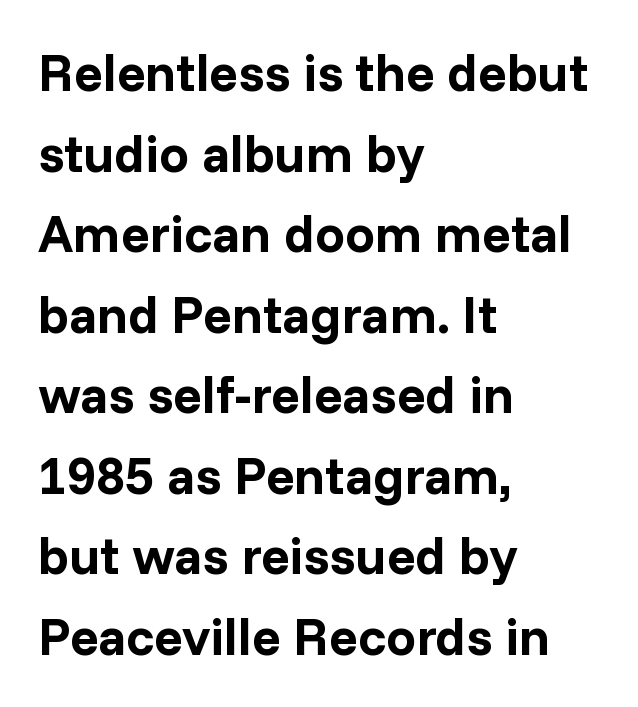
Q: Is the text bold? A: Yes.
Q: Is the text italic (slanted)? A: No, it is upright.
Q: Is the typeface a serif or a sans-serif typeface? A: Sans-serif.
Q: Is the text underlined? A: No.
Q: How is the paragraph aligned? A: Left-aligned.
Q: Is the spacing between letters normal or unusually wide? A: Normal.
Q: Is the spacing between lines tight, normal or loose? A: Normal.
Q: Width (condensed, normal, or wide)? A: Normal.
Q: Stroke contrast? A: Low.
Q: x-height? A: Medium.
Q: Monospaced? A: No.
